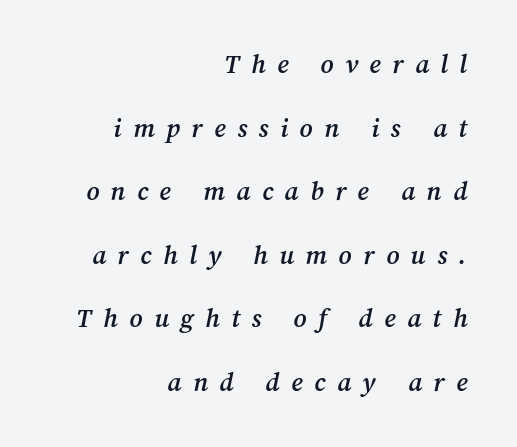
{"width": "normal", "stroke_contrast": "medium", "x_height": "medium", "monospaced": "no", "underline": "no", "align": "right", "line_spacing": "loose", "line_spacing_ratio": 2.27, "letter_spacing": "wide", "letter_spacing_em": 0.41, "glyph_px": 28}
